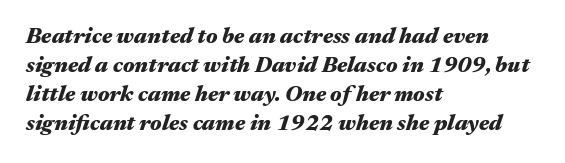
The image shows 22 px bold type, italic (leaning right); set left-aligned, normal line spacing (1.32x), normal letter spacing, not underlined.
